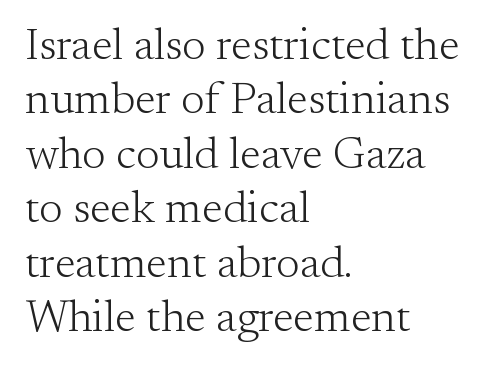
Q: Is the text bold? A: No.
Q: Is the text italic (slanted)? A: No, it is upright.
Q: Is the typeface a serif or a sans-serif typeface? A: Serif.
Q: Is the text underlined? A: No.
Q: How is the paragraph aligned? A: Left-aligned.
Q: Is the spacing between letters normal or unusually wide? A: Normal.
Q: Width (condensed, normal, or wide)? A: Normal.
Q: Stroke contrast? A: Medium.
Q: x-height? A: Small.
Q: Monospaced? A: No.
